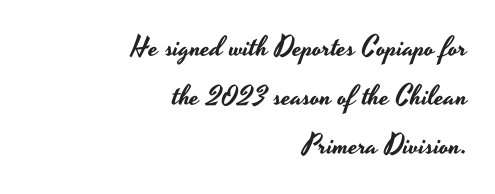
The image shows 28 px wide sans-serif type; set right-aligned, line spacing 1.75x, normal letter spacing, not underlined; low stroke contrast and a small x-height.
